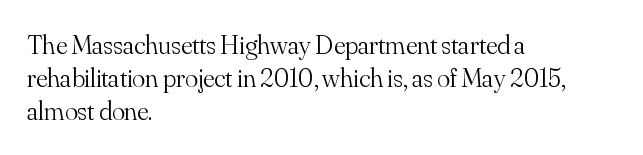
The zone under the glyphs is completely vacant. The passage is arranged the way most books set body copy — flush left. The type sits square on the baseline with zero lean. Weight: in the light-to-regular range. In terms of letterspacing, this is plain default setting.
